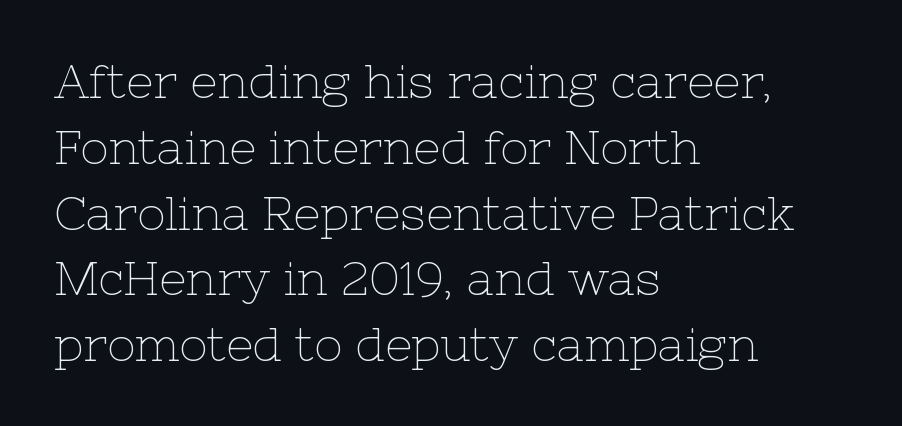
Horizontally, the lines are justified to the leading edge only. Compared with a typical body face, this is equally light or lighter still. Italic: no, the glyphs are upright roman. Compared with typical body copy, the letter spacing here is the same. The rows are spaced the way most documents space them. Underlining? Definitely not there.
